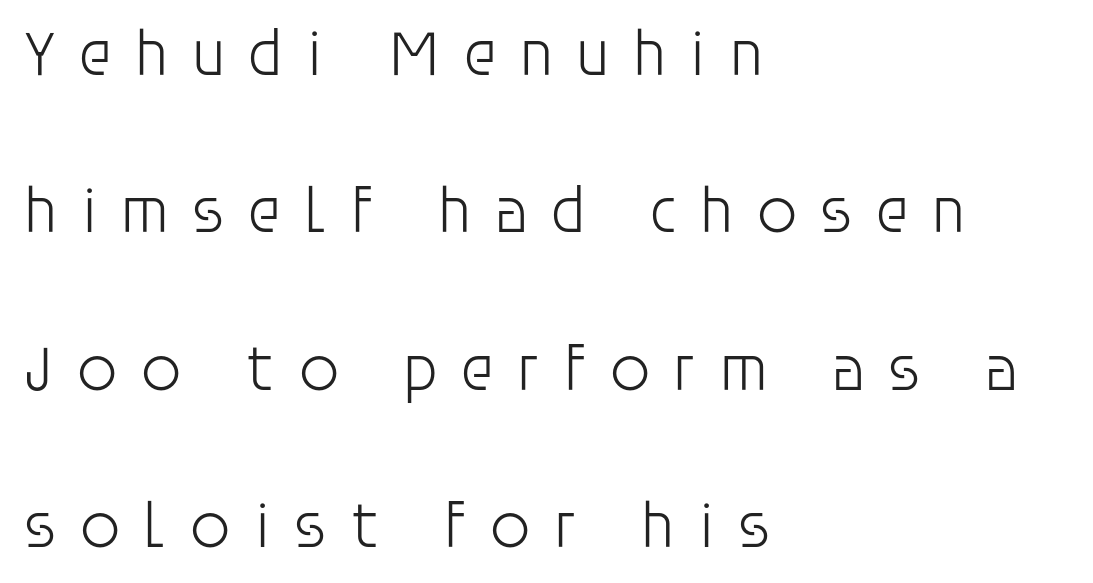
Q: Is the text bold? A: No.
Q: Is the text italic (slanted)? A: No, it is upright.
Q: Is the typeface a serif or a sans-serif typeface? A: Sans-serif.
Q: Is the text underlined? A: No.
Q: How is the paragraph aligned? A: Left-aligned.
Q: Is the spacing between letters normal or unusually wide? A: Unusually wide.
Q: Is the spacing between lines tight, normal or loose? A: Loose.
Q: Width (condensed, normal, or wide)? A: Normal.
Q: Stroke contrast? A: Low.
Q: x-height? A: Large.
Q: Monospaced? A: No.
